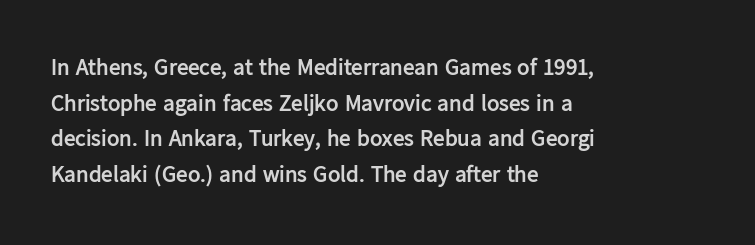
Q: Is the text bold? A: Yes.
Q: Is the text italic (slanted)? A: No, it is upright.
Q: Is the text underlined? A: No.
Q: How is the paragraph aligned? A: Left-aligned.
Q: Is the spacing between letters normal or unusually wide? A: Normal.
Q: Is the spacing between lines tight, normal or loose? A: Normal.
